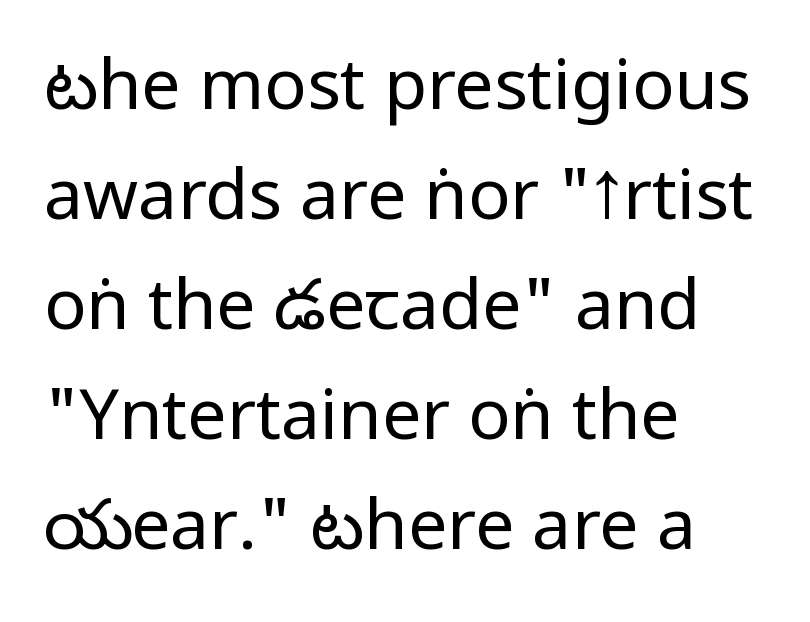
The image shows 70 px regular-weight, condensed sans-serif type, upright; set left-aligned, normal line spacing (1.57x), normal letter spacing, not underlined; low stroke contrast and a large x-height.
